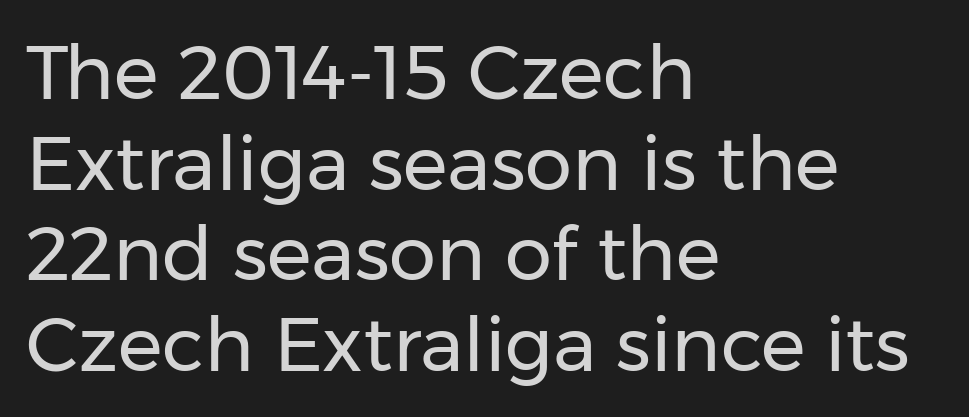
The typesetting does not lean heavy: it is not bold. The rendering uses natural spacing where letterforms have individual widths. Does the copy run flush right? No — it runs flush left. This is the regular roman posture of the typeface. Tracking value appears to be zero — textbook default spacing.
